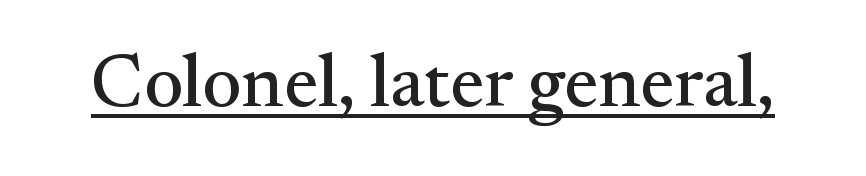
The rendering keeps characters at their native spacing. The lettering stays uniformly vertical, giving the passage a roman look. Like a heading marked for emphasis, these lines bear an underscore. A serif font was chosen for this passage. This sample has the flowing, uneven cadence of proportional lettering.
